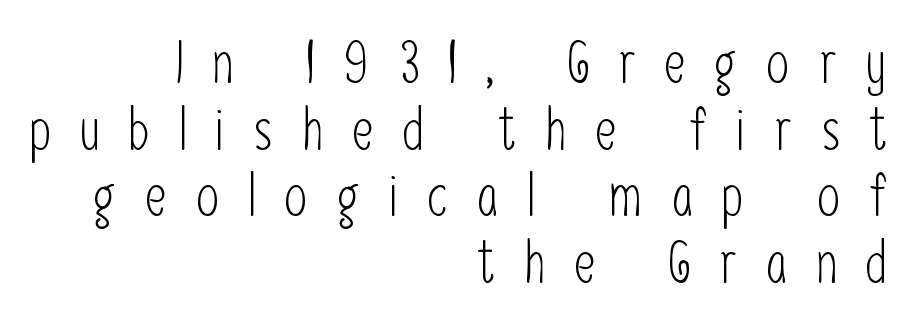
The image shows 59 px light, condensed sans-serif type, upright; set right-aligned, tight line spacing (1.13x), unusually wide letter spacing (+0.49 em), not underlined; low stroke contrast and a medium x-height.
